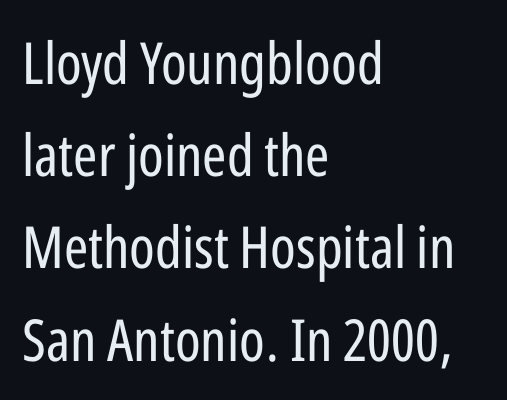
The image shows 58 px regular-weight, condensed sans-serif type, upright; set left-aligned, normal line spacing (1.59x), normal letter spacing, not underlined; low stroke contrast and a medium x-height.
